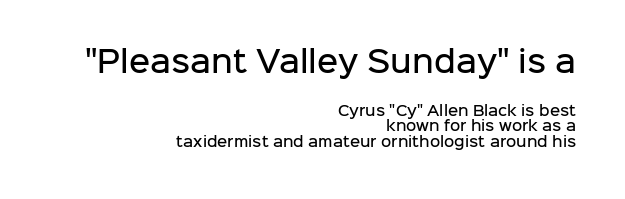
{"serif": "no", "italic": "no", "bold": "semi", "weight": "semibold", "width": "normal", "stroke_contrast": "low", "x_height": "medium", "monospaced": "no", "underline": "no", "align": "right", "line_spacing": "tight", "line_spacing_ratio": 1.1, "letter_spacing": "normal", "letter_spacing_em": 0.0, "larger_block": "first", "size_ratio": 2.07, "glyph_px": 29}
